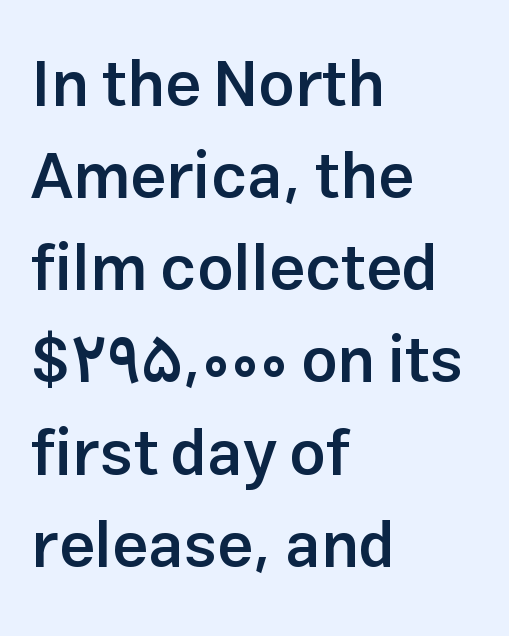
Casual observation: everything's shoved over to the left. Notice the strokes are somewhat thickened but not fully heavy: this is a semibold. Nope, not italic — everything's standing straight. Rows of type keep a routine distance in the vertical direction. Descenders are the only things crossing below the line. This is sans-serif lettering, the kind often seen on screens and signage.
